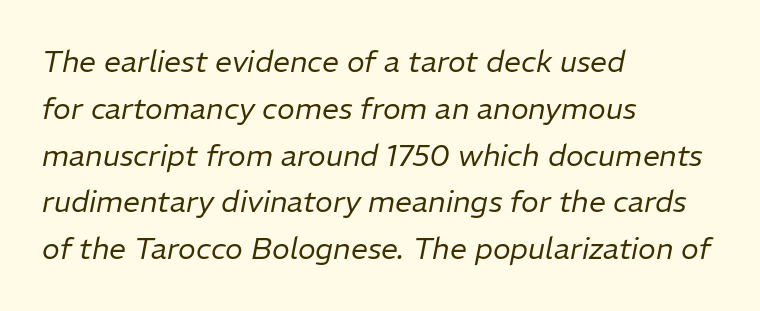
Summary of weight: not heavy and not bold. The space directly below the letters is spotless. Between one letter and the next there's only the usual sliver of space. Is this a fixed-width face? No — the glyphs have proportional, varying widths. Quick note: interline space is typical.
